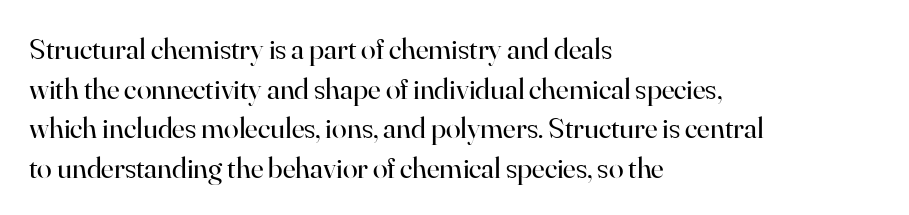
Q: Is the text bold? A: No.
Q: Is the text italic (slanted)? A: No, it is upright.
Q: Is the typeface a serif or a sans-serif typeface? A: Serif.
Q: Is the text underlined? A: No.
Q: How is the paragraph aligned? A: Left-aligned.
Q: Is the spacing between letters normal or unusually wide? A: Normal.
Q: Is the spacing between lines tight, normal or loose? A: Normal.
Q: Width (condensed, normal, or wide)? A: Normal.
Q: Stroke contrast? A: High.
Q: x-height? A: Small.
Q: Monospaced? A: No.
